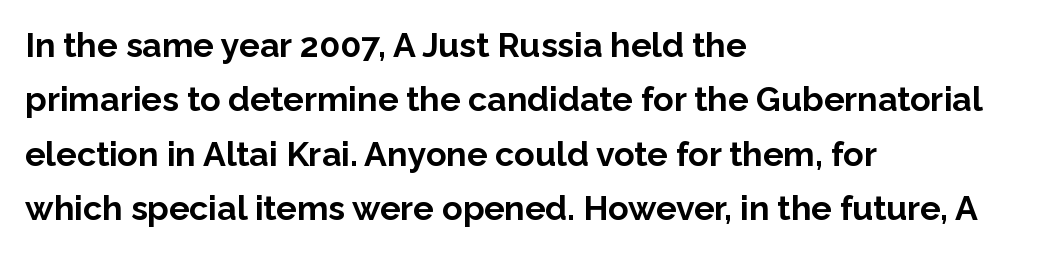
{"serif": "no", "italic": "no", "bold": "yes", "weight": "bold", "width": "normal", "stroke_contrast": "low", "x_height": "medium", "monospaced": "no", "underline": "no", "align": "left", "line_spacing": "normal", "line_spacing_ratio": 1.6, "letter_spacing": "normal", "letter_spacing_em": 0.0, "glyph_px": 34}
